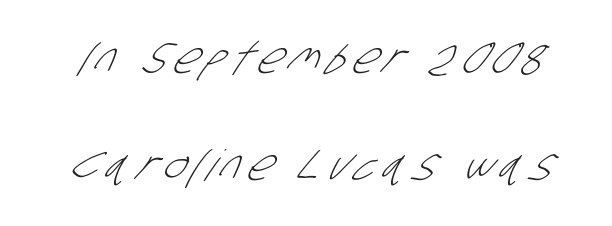
Q: Is the text bold? A: No.
Q: Is the typeface a serif or a sans-serif typeface? A: Sans-serif.
Q: Is the text underlined? A: No.
Q: Is the spacing between lines tight, normal or loose? A: Loose.
Q: Width (condensed, normal, or wide)? A: Condensed.
Q: Stroke contrast? A: Low.
Q: x-height? A: Large.
Q: Monospaced? A: No.
